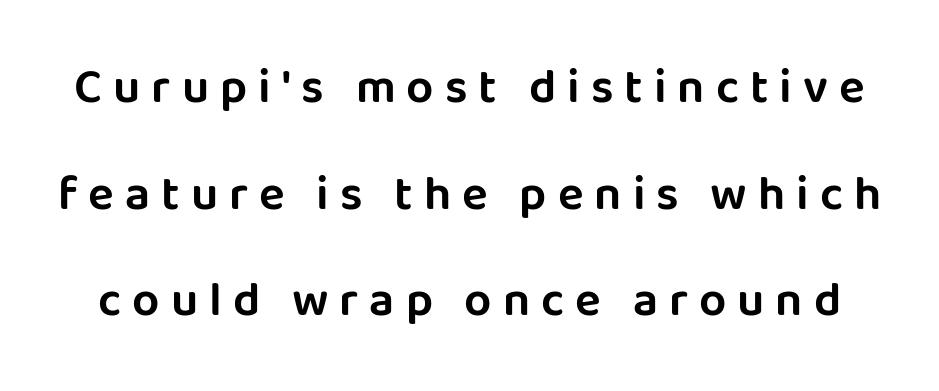
The image shows 48 px sans-serif type, upright; set loose line spacing (2.22x), unusually wide letter spacing (+0.23 em), not underlined; low stroke contrast and a large x-height.
